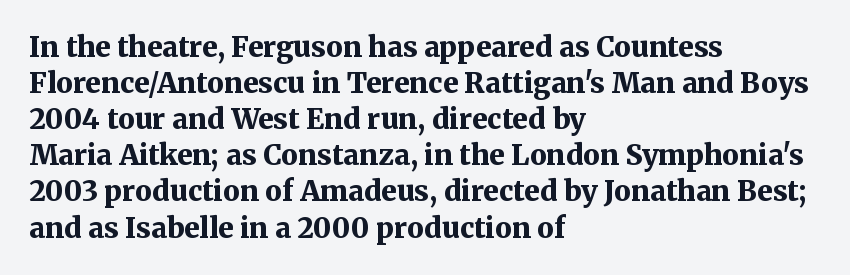
{"serif": "yes", "italic": "no", "bold": "yes", "weight": "bold", "width": "normal", "stroke_contrast": "medium", "x_height": "medium", "monospaced": "no", "underline": "no", "align": "left", "line_spacing": "normal", "line_spacing_ratio": 1.29, "letter_spacing": "normal", "letter_spacing_em": 0.0, "glyph_px": 28}
